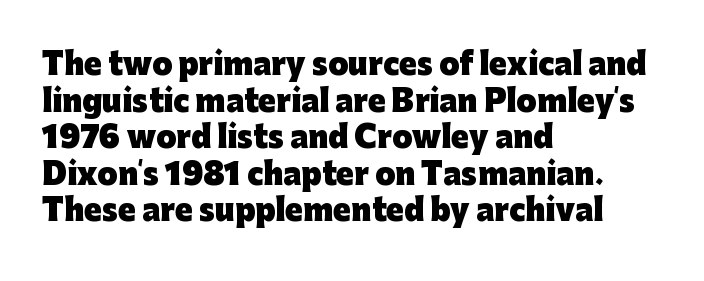
The lettering stays uniformly vertical, giving the passage a roman look. Baseline-to-baseline distance is the conventional proportion of letter height. These words are printed bold, with thick strokes throughout. A typesetter would label this face a sans. Decoration check: the copy has no underline.
